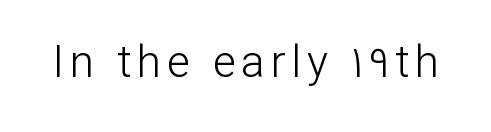
Q: Is the text bold? A: No.
Q: Is the text italic (slanted)? A: No, it is upright.
Q: Is the typeface a serif or a sans-serif typeface? A: Sans-serif.
Q: Is the text underlined? A: No.
Q: Width (condensed, normal, or wide)? A: Normal.
Q: Stroke contrast? A: Low.
Q: x-height? A: Medium.
Q: Monospaced? A: No.
